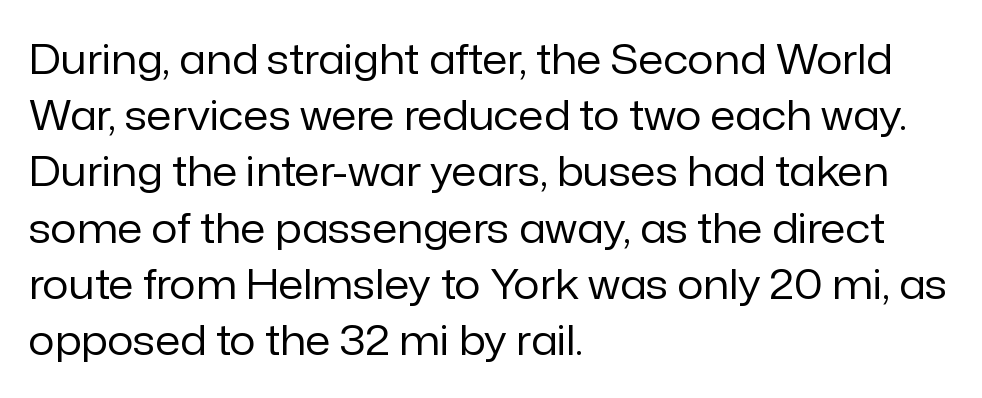
{"serif": "no", "italic": "no", "bold": "no", "weight": "regular", "width": "normal", "stroke_contrast": "low", "x_height": "medium", "monospaced": "no", "underline": "no", "align": "left", "line_spacing": "normal", "line_spacing_ratio": 1.37, "letter_spacing": "normal", "letter_spacing_em": 0.0, "glyph_px": 41}
